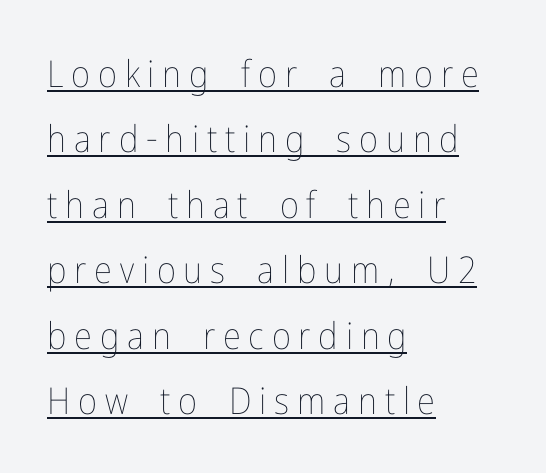
Q: Is the text bold? A: No.
Q: Is the text italic (slanted)? A: No, it is upright.
Q: Is the text underlined? A: Yes.
Q: How is the paragraph aligned? A: Left-aligned.
Q: Is the spacing between letters normal or unusually wide? A: Unusually wide.
Q: Width (condensed, normal, or wide)? A: Condensed.
Q: Stroke contrast? A: Low.
Q: x-height? A: Medium.
Q: Monospaced? A: No.
